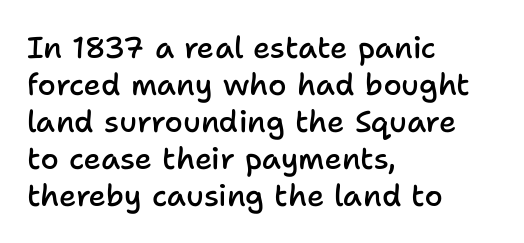
Q: Is the text bold? A: Semi-bold.
Q: Is the text italic (slanted)? A: No, it is upright.
Q: Is the typeface a serif or a sans-serif typeface? A: Sans-serif.
Q: Is the text underlined? A: No.
Q: How is the paragraph aligned? A: Left-aligned.
Q: Is the spacing between letters normal or unusually wide? A: Normal.
Q: Width (condensed, normal, or wide)? A: Normal.
Q: Stroke contrast? A: Low.
Q: x-height? A: Medium.
Q: Monospaced? A: No.
